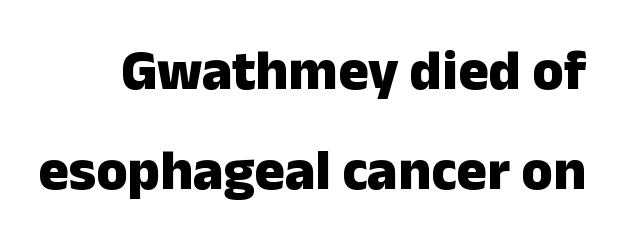
The image shows 57 px heavy sans-serif type, upright; set line spacing 1.75x, normal letter spacing, not underlined; low stroke contrast and a medium x-height.
